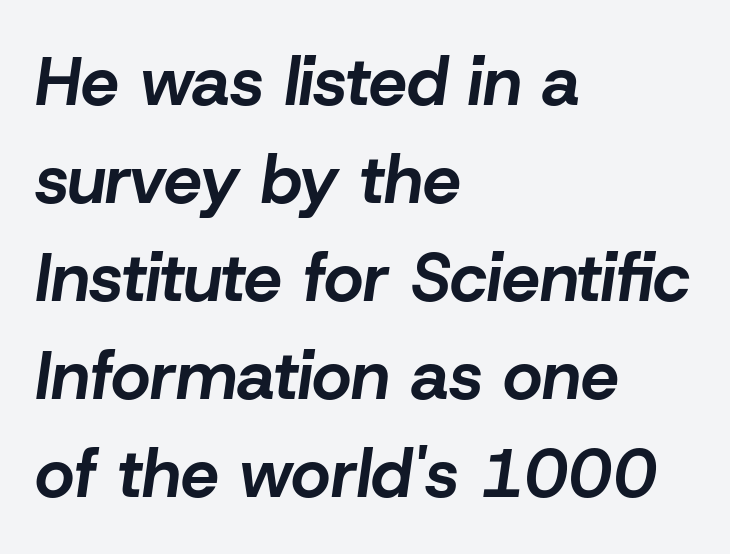
{"italic": "yes", "lean": "right", "slant_degrees": 8, "bold": "yes", "weight": "bold", "width": "normal", "stroke_contrast": "low", "x_height": "medium", "monospaced": "no", "underline": "no", "align": "left", "line_spacing": "normal", "line_spacing_ratio": 1.44, "letter_spacing": "normal", "letter_spacing_em": 0.0, "glyph_px": 68}
